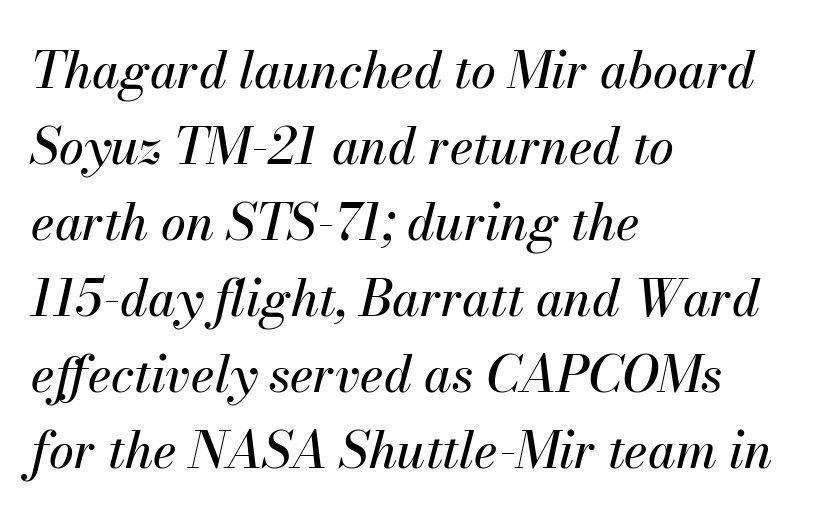
Q: Is the text italic (slanted)? A: Yes, it leans right by about 13 degrees.
Q: Is the text underlined? A: No.
Q: How is the paragraph aligned? A: Left-aligned.
Q: Is the spacing between letters normal or unusually wide? A: Normal.
Q: Is the spacing between lines tight, normal or loose? A: Normal.
Q: Width (condensed, normal, or wide)? A: Normal.
Q: Stroke contrast? A: Medium.
Q: x-height? A: Small.
Q: Monospaced? A: No.
